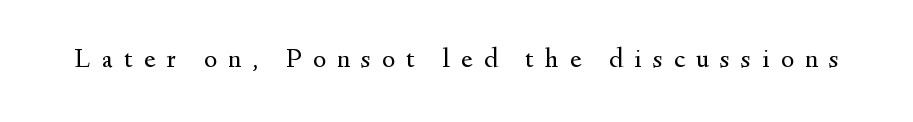
{"serif": "yes", "italic": "no", "bold": "no", "weight": "regular", "width": "normal", "stroke_contrast": "medium", "x_height": "small", "monospaced": "no", "underline": "no", "letter_spacing": "wide", "letter_spacing_em": 0.4, "glyph_px": 28}
